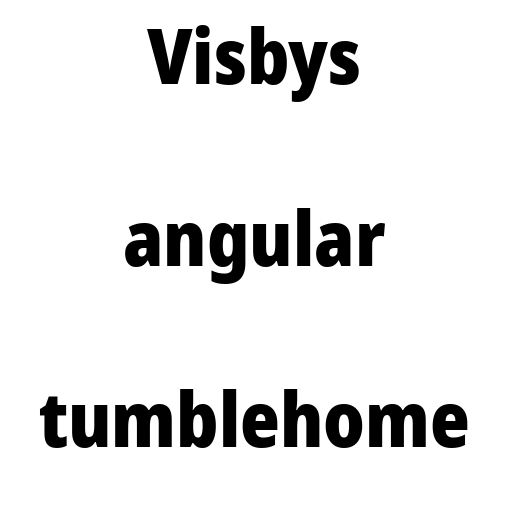
The font's upright variant was chosen for this text. To sum up the face: it is a sans, with no serifs. A clean baseline with only descenders dipping below it. The letters advance in unequal steps, a hallmark of proportional type. Tracking value appears to be zero — textbook default spacing. The compositor balanced each line on the midline.
